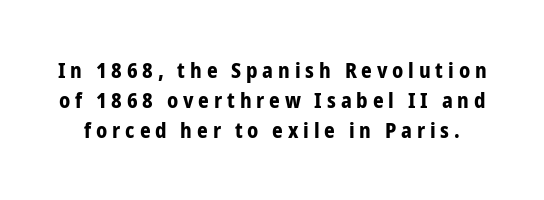
The image shows 21 px bold type, upright; set normal line spacing (1.42x), unusually wide letter spacing (+0.23 em), not underlined.
